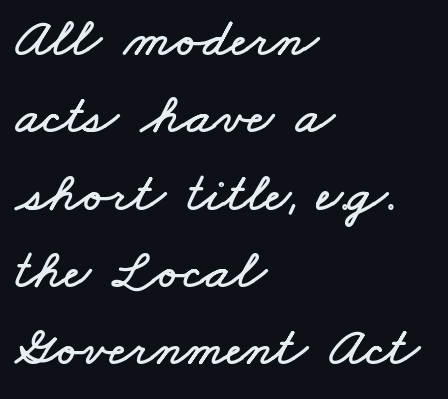
Underlining? Definitely not there. Each letter keeps its own natural width here, so spacing adapts to shape. Compared with typical paragraphs, the rows here are spaced about the same. A typesetter would call this zero additional tracking. Every row of glyphs begins at an identical x-position on the left.
